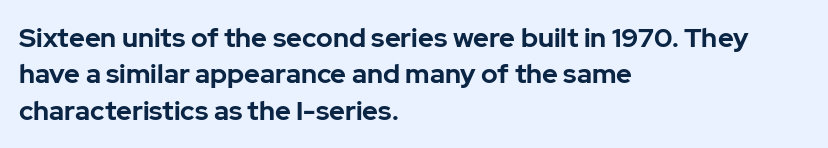
Q: Is the text bold? A: Yes.
Q: Is the text italic (slanted)? A: No, it is upright.
Q: Is the text underlined? A: No.
Q: How is the paragraph aligned? A: Left-aligned.
Q: Is the spacing between letters normal or unusually wide? A: Normal.
Q: Is the spacing between lines tight, normal or loose? A: Normal.
